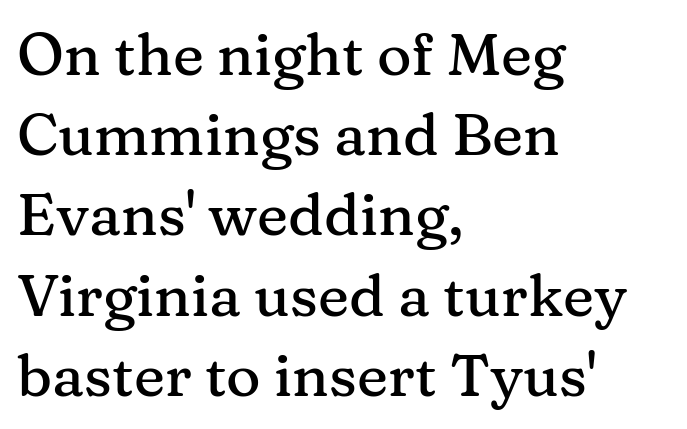
Observe the serifs anchoring each vertical stroke in this sample. Horizontal alignment here is leftward, the default for most running prose. Does the leading feel generous? No, just average. This rendering features lettering with no underline. Posture: straight, roman, zero tilt.
